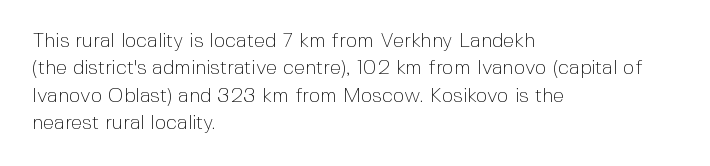
{"italic": "no", "bold": "no", "underline": "no", "align": "left", "line_spacing": "normal", "line_spacing_ratio": 1.37, "letter_spacing": "normal", "letter_spacing_em": 0.0, "glyph_px": 20}
